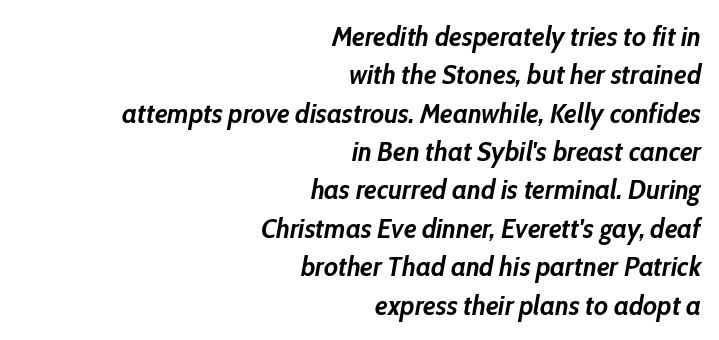
Q: Is the text bold? A: Yes.
Q: Is the text italic (slanted)? A: Yes, it leans right by about 10 degrees.
Q: Is the text underlined? A: No.
Q: How is the paragraph aligned? A: Right-aligned.
Q: Is the spacing between letters normal or unusually wide? A: Normal.
Q: Is the spacing between lines tight, normal or loose? A: Normal.
Q: Width (condensed, normal, or wide)? A: Condensed.
Q: Stroke contrast? A: Low.
Q: x-height? A: Medium.
Q: Monospaced? A: No.
